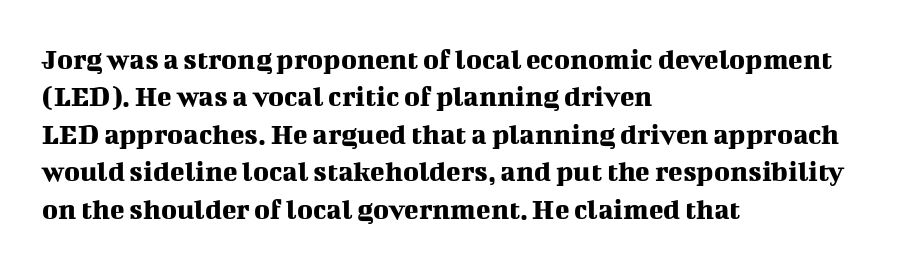
{"serif": "yes", "italic": "no", "width": "normal", "stroke_contrast": "medium", "x_height": "medium", "monospaced": "no", "underline": "no", "align": "left", "line_spacing": "normal", "line_spacing_ratio": 1.25, "letter_spacing": "normal", "letter_spacing_em": 0.0, "glyph_px": 30}
